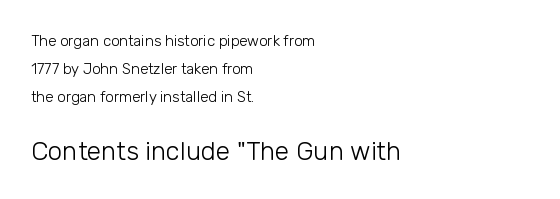
{"italic": "no", "bold": "no", "underline": "no", "align": "left", "line_spacing_ratio": 1.86, "letter_spacing": "normal", "letter_spacing_em": 0.0, "larger_block": "second", "size_ratio": 1.73, "glyph_px": 26}
